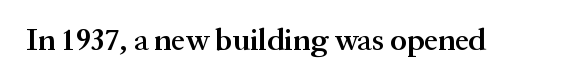
Q: Is the text bold? A: Semi-bold.
Q: Is the text italic (slanted)? A: No, it is upright.
Q: Is the typeface a serif or a sans-serif typeface? A: Serif.
Q: Is the text underlined? A: No.
Q: Is the spacing between letters normal or unusually wide? A: Normal.
Q: Width (condensed, normal, or wide)? A: Normal.
Q: Stroke contrast? A: Medium.
Q: x-height? A: Medium.
Q: Monospaced? A: No.
